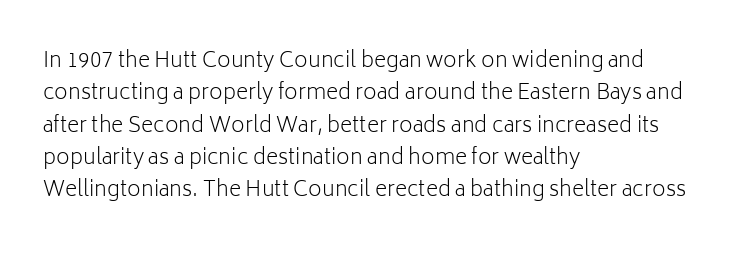
The image shows 21 px text type, upright; set left-aligned, normal line spacing (1.54x), normal letter spacing, not underlined.
